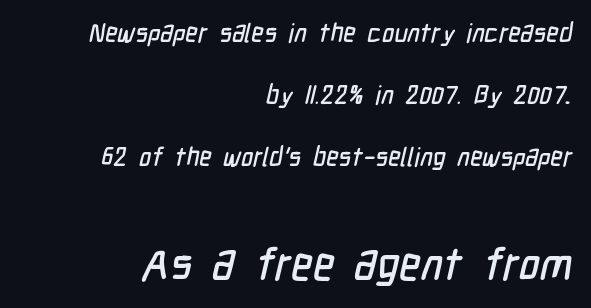
The type family on display is of the sans-serif kind. Bare-footed words on every line. Tracking value appears to be zero — textbook default spacing. The text block is weighted toward the right margin, trailing off unevenly leftward. The passage shown is typed in a proportional face where columns would drift.
